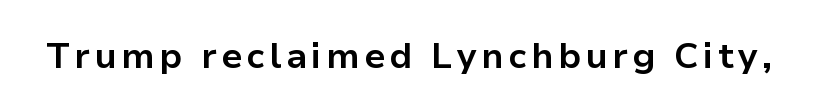
The image shows 36 px bold sans-serif type, upright; set not underlined; low stroke contrast and a medium x-height.
